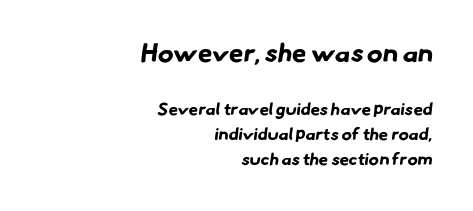
The image shows 26 px bold type; set right-aligned, normal line spacing (1.49x), normal letter spacing, not underlined; the first (top) block is 1.53x larger.
